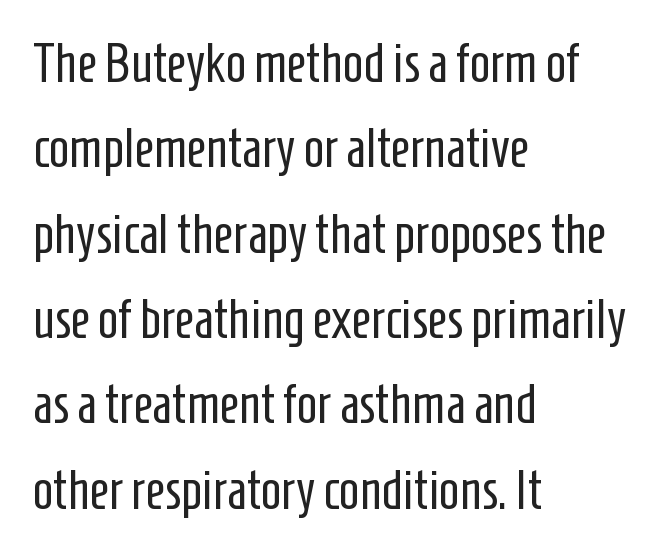
The strip under each line holds only bare page. The letterforms sit at book weight or below. Ordinary non-slanted type is in use. A sans-serif font was chosen for this passage. The rendering anchors every line to the left-hand side. How would I describe the line gaps? Plain and ordinary.
